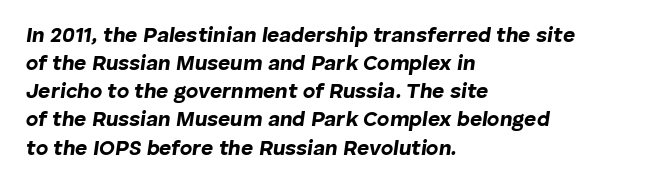
Does the copy run flush right? No — it runs flush left. The block of text has a typical density, with ordinary space between rows. There's an unmistakable incline to the writing here. Compared with an ordinary text face, these strokes are far heavier — a full bold.
